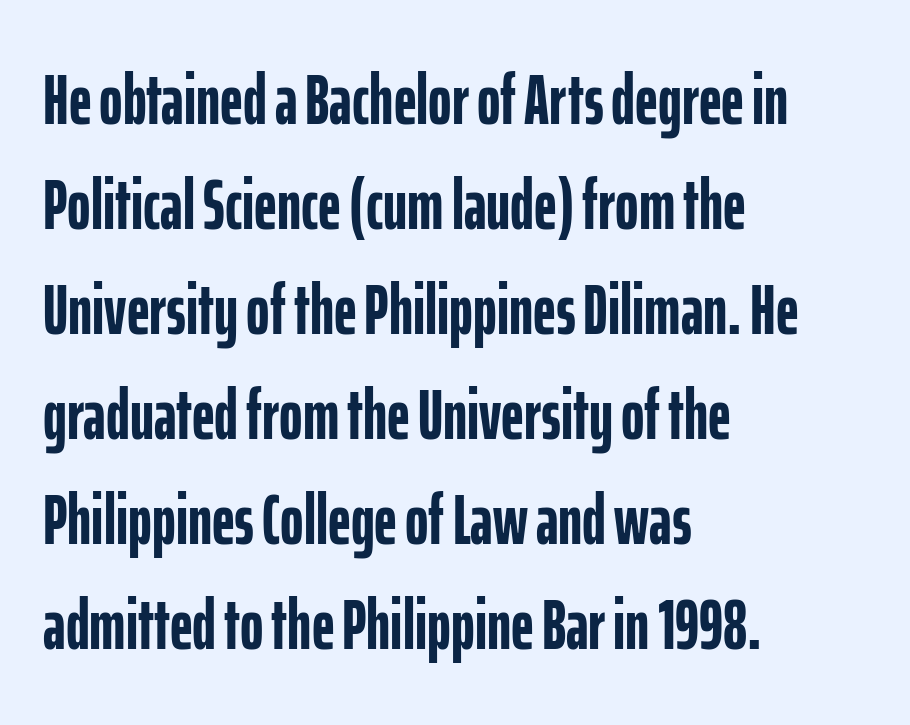
Letterform terminals end flat and unadorned throughout the passage. Just letters on the line, the space beneath them empty. Where is the straight margin? On the left. Regarding leading, the lines here are spaced in the standard way.
